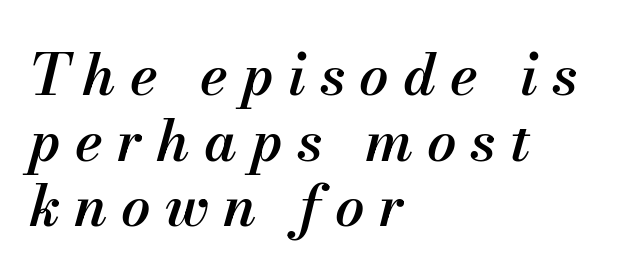
The image shows 58 px semibold type, italic (leaning right); set left-aligned, tight line spacing (1.13x), unusually wide letter spacing (+0.24 em), not underlined; medium stroke contrast and a small x-height.
